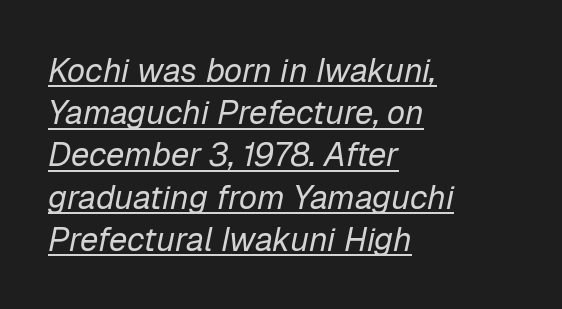
Q: Is the text bold? A: No.
Q: Is the text italic (slanted)? A: Yes, it leans right by about 12 degrees.
Q: Is the text underlined? A: Yes.
Q: How is the paragraph aligned? A: Left-aligned.
Q: Is the spacing between letters normal or unusually wide? A: Normal.
Q: Is the spacing between lines tight, normal or loose? A: Normal.
Q: Width (condensed, normal, or wide)? A: Normal.
Q: Stroke contrast? A: Low.
Q: x-height? A: Medium.
Q: Monospaced? A: No.
